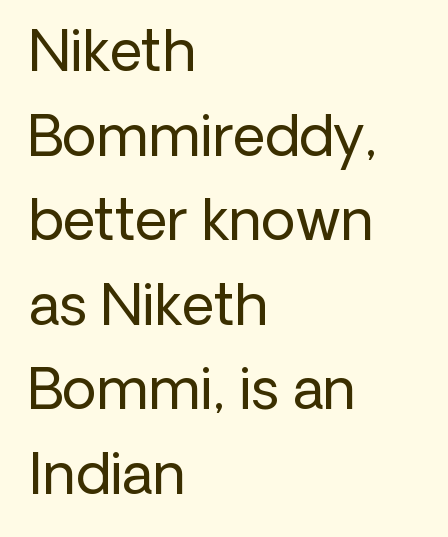
The image shows 56 px regular-weight sans-serif type, upright; set left-aligned, normal line spacing (1.51x), normal letter spacing, not underlined; low stroke contrast and a medium x-height.
